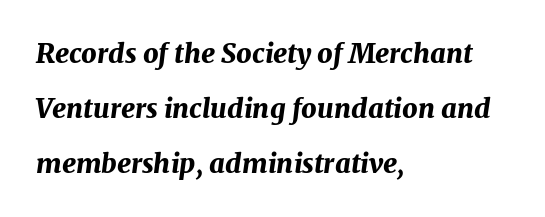
Emphasis-style slanted type is in use. Compared with typical body copy, the letter spacing here is the same. The lines are quadded left. Loosely led — the rows are spread out. Heft: maximum for text — a bold.
